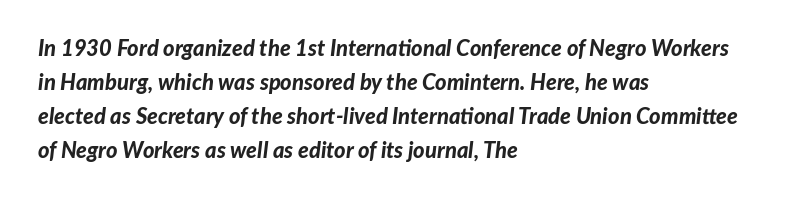
Q: Is the text bold? A: Yes.
Q: Is the text italic (slanted)? A: Yes, it leans right by about 7 degrees.
Q: Is the text underlined? A: No.
Q: How is the paragraph aligned? A: Left-aligned.
Q: Is the spacing between letters normal or unusually wide? A: Normal.
Q: Is the spacing between lines tight, normal or loose? A: Normal.
